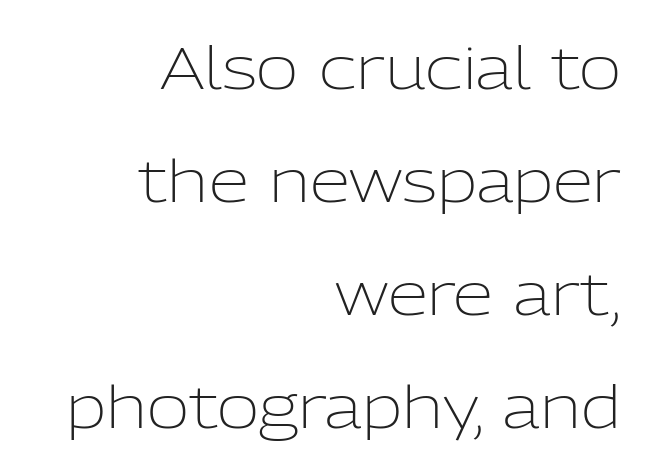
Anything drawn beneath the words? Only blank space. The compositor pushed each line to the right boundary. Nope, no serifs anywhere on these letters. This is the regular roman posture of the typeface. Students, note that the glyphs here touch the page at normal intervals. A typesetter would call this leading open, well beyond the default.
